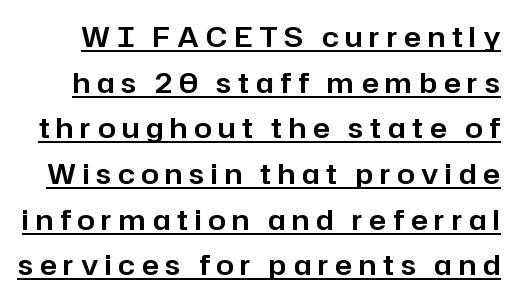
{"serif": "no", "italic": "no", "width": "normal", "stroke_contrast": "low", "x_height": "medium", "monospaced": "no", "underline": "yes", "line_spacing": "normal", "line_spacing_ratio": 1.63, "letter_spacing": "wide", "letter_spacing_em": 0.24, "glyph_px": 28}
